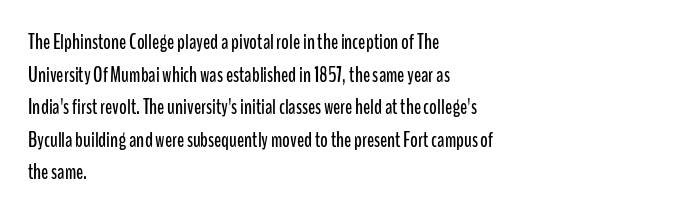
The line-height multiplier appears to be the usual default. Posture: straight, roman, zero tilt. This sample uses plain, unmodified letter spacing. No word sits above an underline.
